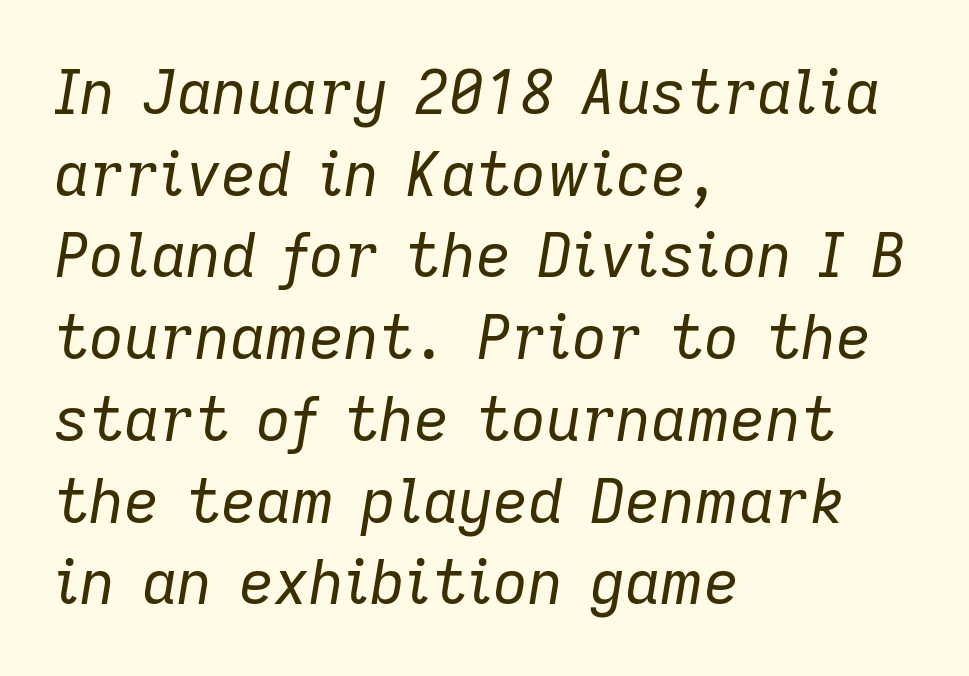
The face used here has a pronounced slope to its letters. These lines keep a tight, regular rhythm from letter to letter. A classic flush-left, rag-right setting is used for this passage. Horizontal bands of white between lines are of average thickness. Is this a fixed-width face? No — the glyphs have proportional, varying widths. The passage shown is not underscored anywhere.
